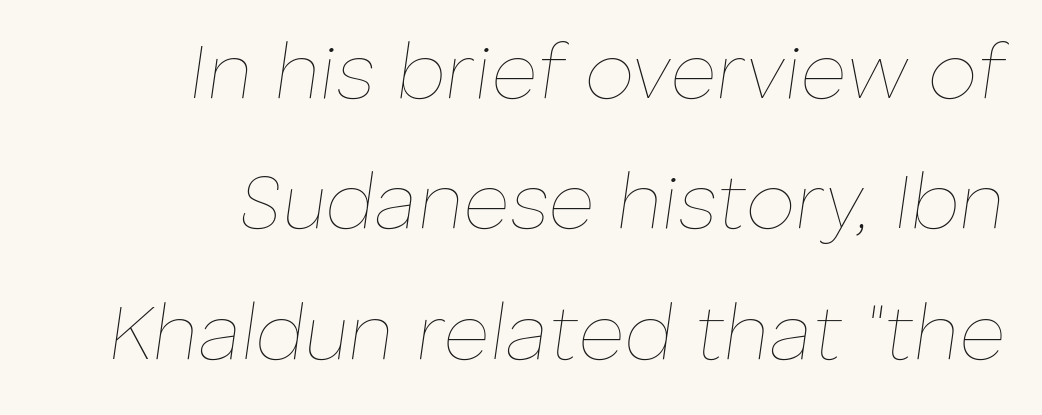
{"italic": "yes", "lean": "right", "slant_degrees": 8, "bold": "no", "weight": "thin", "width": "normal", "stroke_contrast": "low", "x_height": "medium", "monospaced": "no", "underline": "no", "align": "right", "line_spacing": "normal", "line_spacing_ratio": 1.65, "letter_spacing": "normal", "letter_spacing_em": 0.0, "glyph_px": 79}
